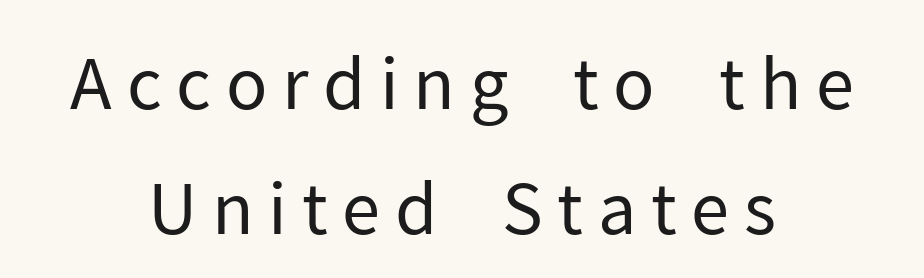
The image shows 70 px regular-weight sans-serif type, upright; set centered, line spacing 1.78x, unusually wide letter spacing (+0.21 em), not underlined; low stroke contrast and a medium x-height.
